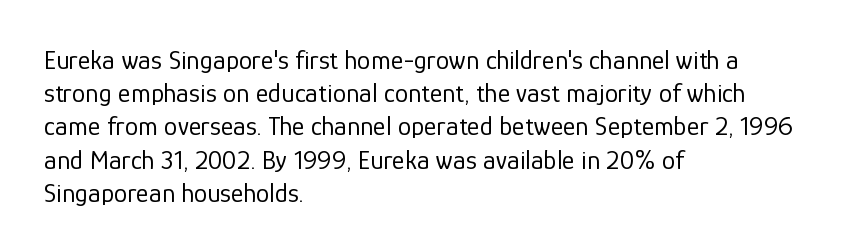
The image shows 27 px text type, upright; set left-aligned, line spacing 1.23x, normal letter spacing, not underlined.
